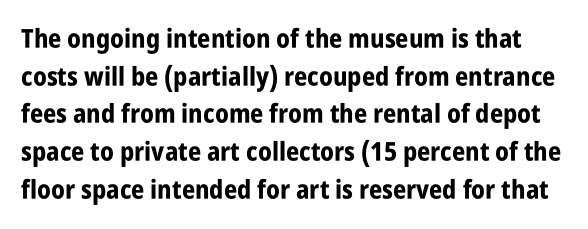
The image shows 26 px bold type, upright; set normal line spacing (1.45x), normal letter spacing, not underlined.
